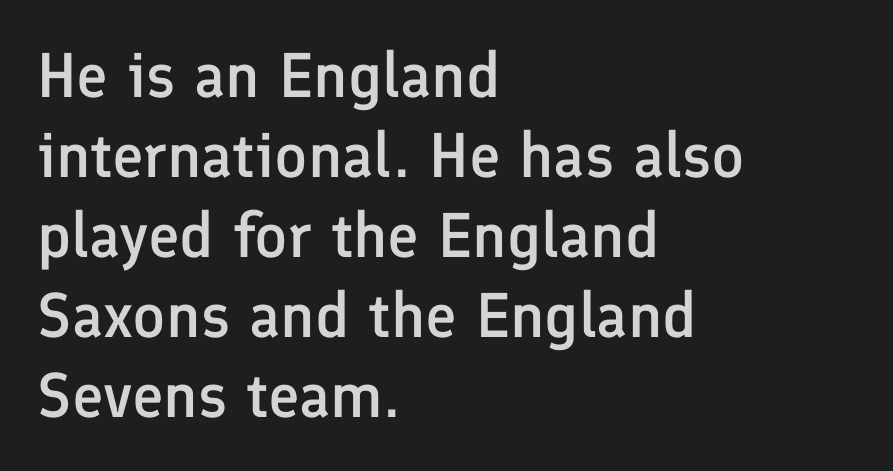
Q: Is the text bold? A: Semi-bold.
Q: Is the text italic (slanted)? A: No, it is upright.
Q: Is the typeface a serif or a sans-serif typeface? A: Sans-serif.
Q: Is the text underlined? A: No.
Q: How is the paragraph aligned? A: Left-aligned.
Q: Is the spacing between letters normal or unusually wide? A: Normal.
Q: Is the spacing between lines tight, normal or loose? A: Normal.
Q: Width (condensed, normal, or wide)? A: Normal.
Q: Stroke contrast? A: Low.
Q: x-height? A: Medium.
Q: Monospaced? A: No.
